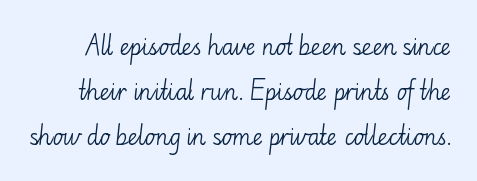
The image shows 22 px text type; set loose line spacing (2.04x), normal letter spacing, not underlined.
